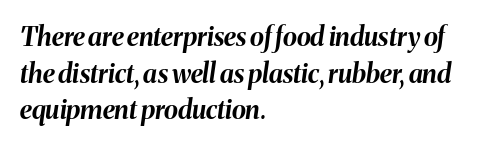
The image shows 26 px bold type, italic (leaning right); set left-aligned, normal line spacing (1.41x), normal letter spacing, not underlined.
